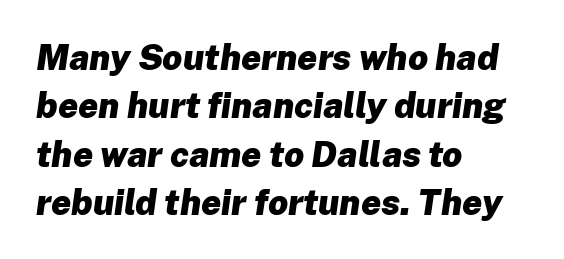
Q: Is the text bold? A: Yes.
Q: Is the text italic (slanted)? A: Yes, it leans right by about 8 degrees.
Q: Is the text underlined? A: No.
Q: How is the paragraph aligned? A: Left-aligned.
Q: Is the spacing between letters normal or unusually wide? A: Normal.
Q: Is the spacing between lines tight, normal or loose? A: Normal.
Q: Width (condensed, normal, or wide)? A: Normal.
Q: Stroke contrast? A: Low.
Q: x-height? A: Medium.
Q: Monospaced? A: No.
